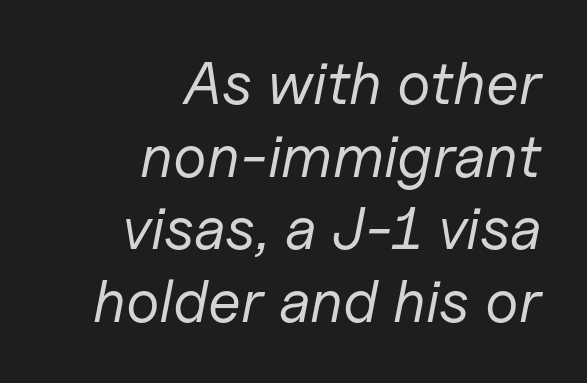
Do the characters align in a grid? No, the font is proportional. Horizontal alignment here is rightward, an uncommon choice for prose. Type without underlining. The type is set solid horizontally, with unmodified tracking.
